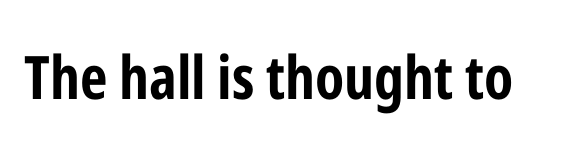
{"serif": "no", "italic": "no", "bold": "yes", "weight": "bold", "width": "condensed", "stroke_contrast": "low", "x_height": "medium", "monospaced": "no", "underline": "no", "letter_spacing": "normal", "letter_spacing_em": 0.0, "glyph_px": 60}
